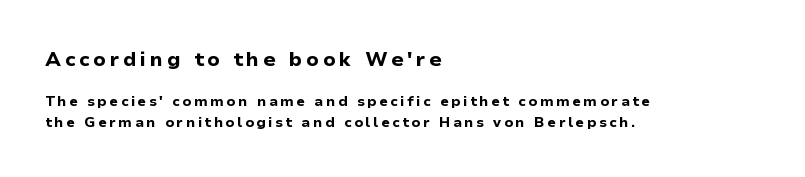
The image shows 20 px bold type, upright; set left-aligned, normal line spacing (1.5x), not underlined; the first (top) block is 1.43x larger.
